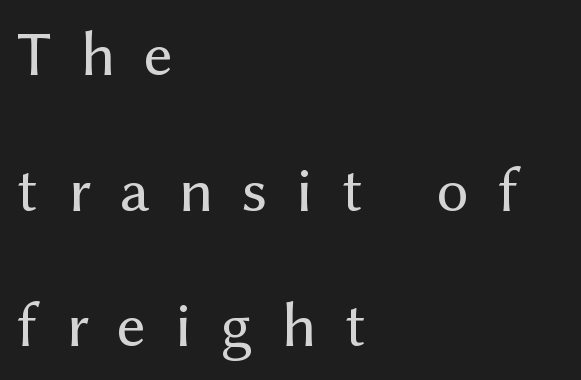
The passage shown is typeset with a sans-serif family. Caption: multi-line text, flush left, ragged right. The glyphs are unaccompanied by any horizontal stroke below them. How would I describe the line gaps? Wide and relaxed. Is this a fixed-width face? No — the glyphs have proportional, varying widths. The characters are drawn with everyday or finer stroke widths.
